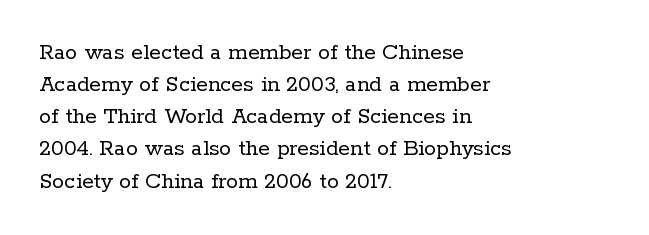
The image shows 24 px text type, upright; set left-aligned, normal line spacing (1.34x), normal letter spacing, not underlined.
